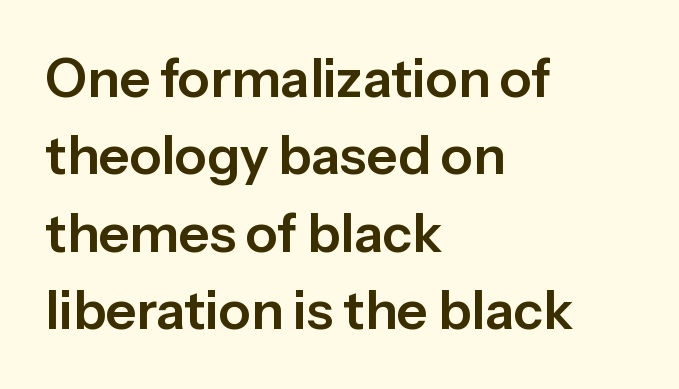
Is the block centered? No — it sits flush against the left margin. Leading: standard. Underline: absent. The letters stand upright; this is a roman face.
